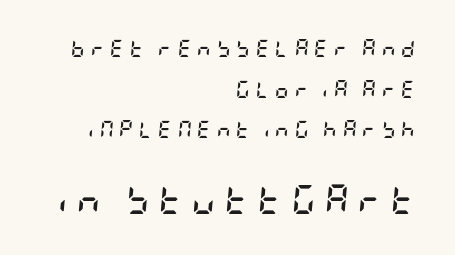
{"italic": "yes", "lean": "right", "slant_degrees": 5, "bold": "yes", "weight": "semibold", "width": "condensed", "stroke_contrast": "low", "x_height": "large", "underline": "no", "align": "right", "line_spacing": "loose", "line_spacing_ratio": 2.39, "letter_spacing": "wide", "letter_spacing_em": 0.33, "larger_block": "second", "size_ratio": 1.71, "glyph_px": 29}
